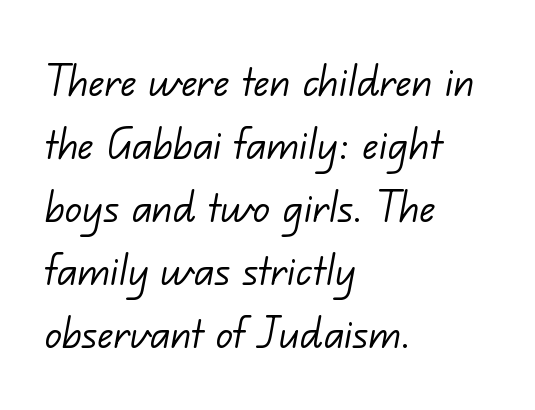
{"serif": "no", "bold": "no", "weight": "light", "width": "normal", "stroke_contrast": "low", "x_height": "small", "monospaced": "no", "underline": "no", "align": "left", "line_spacing_ratio": 1.21, "letter_spacing": "normal", "letter_spacing_em": 0.0, "glyph_px": 52}
